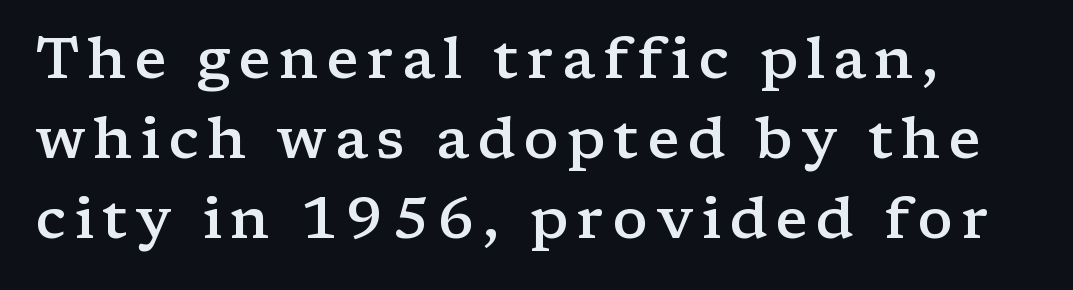
The image shows 58 px semibold, wide serif type, upright; set normal line spacing (1.38x), not underlined; low stroke contrast and a medium x-height.
